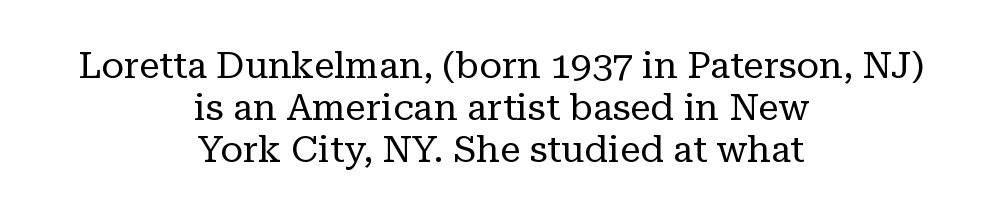
{"serif": "yes", "italic": "no", "bold": "no", "weight": "regular", "width": "normal", "stroke_contrast": "low", "x_height": "medium", "monospaced": "no", "underline": "no", "align": "center", "line_spacing": "tight", "line_spacing_ratio": 1.13, "letter_spacing": "normal", "letter_spacing_em": 0.0, "glyph_px": 37}
